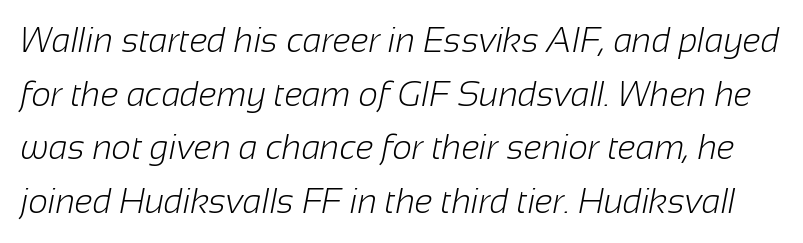
{"serif": "no", "bold": "no", "weight": "light", "width": "normal", "stroke_contrast": "low", "x_height": "medium", "monospaced": "no", "underline": "no", "line_spacing": "normal", "line_spacing_ratio": 1.58, "letter_spacing": "normal", "letter_spacing_em": 0.0, "glyph_px": 34}
